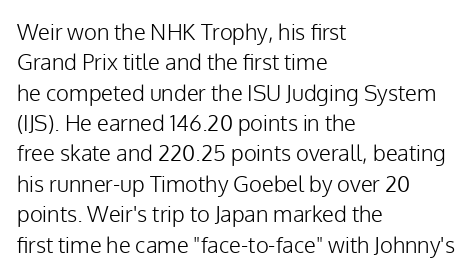
{"italic": "no", "bold": "no", "underline": "no", "align": "left", "line_spacing": "normal", "line_spacing_ratio": 1.38, "letter_spacing": "normal", "letter_spacing_em": 0.0, "glyph_px": 22}
